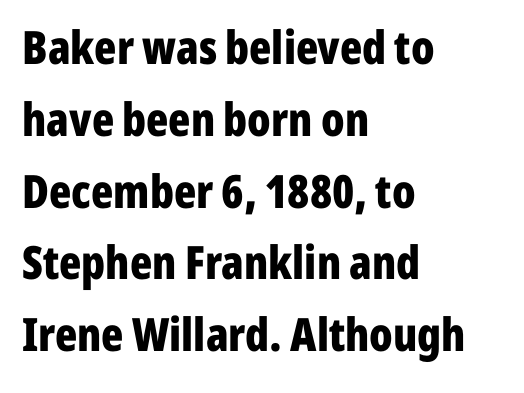
Looks like regular typesetting: each glyph gets only the width it needs. Each letter's strokes conclude bluntly, with no projecting serifs. Leftover space on each line is placed entirely after the last word. It's the straight-up-and-down kind of type.
